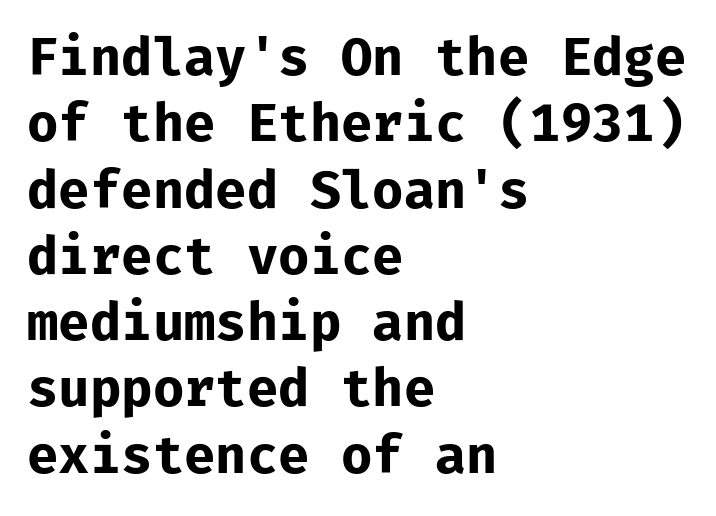
The image shows 51 px bold sans-serif type, upright, monospaced; set left-aligned, normal line spacing (1.3x), normal letter spacing, not underlined; low stroke contrast and a medium x-height.
